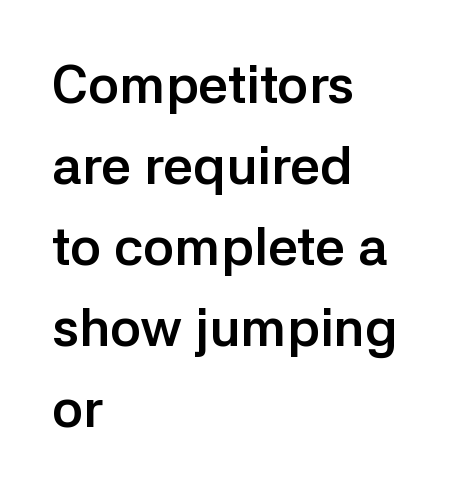
{"serif": "no", "italic": "no", "bold": "yes", "weight": "semibold", "width": "normal", "stroke_contrast": "low", "x_height": "medium", "monospaced": "no", "underline": "no", "align": "left", "line_spacing": "normal", "line_spacing_ratio": 1.53, "letter_spacing": "normal", "letter_spacing_em": 0.0, "glyph_px": 53}
